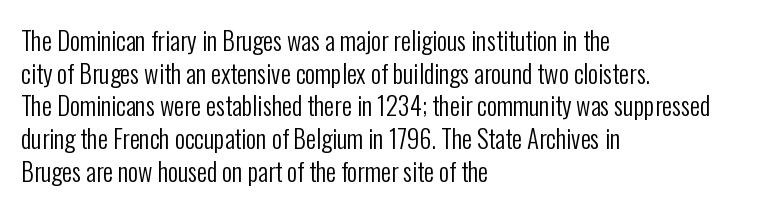
What's the leading like? Ordinary, nothing unusual. The passage shown has conventional tracking throughout. The typography opts for an upright posture over an oblique one. The passage is arranged the way most books set body copy — flush left.
